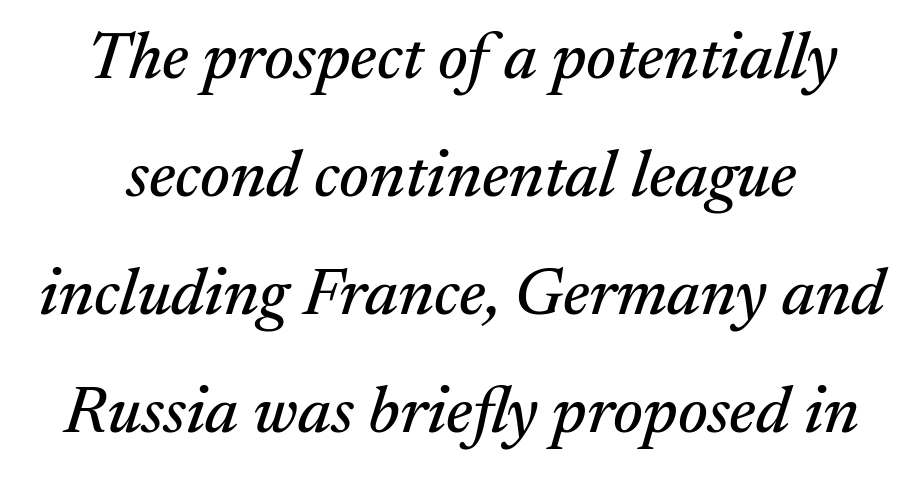
{"serif": "yes", "italic": "yes", "lean": "right", "slant_degrees": 17, "width": "normal", "stroke_contrast": "medium", "x_height": "medium", "monospaced": "no", "underline": "no", "line_spacing_ratio": 1.76, "letter_spacing": "normal", "letter_spacing_em": 0.0, "glyph_px": 67}
